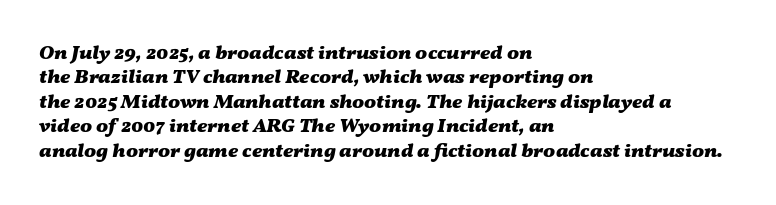
The image shows 20 px bold type, italic (leaning right); set left-aligned, line spacing 1.22x, normal letter spacing, not underlined.
